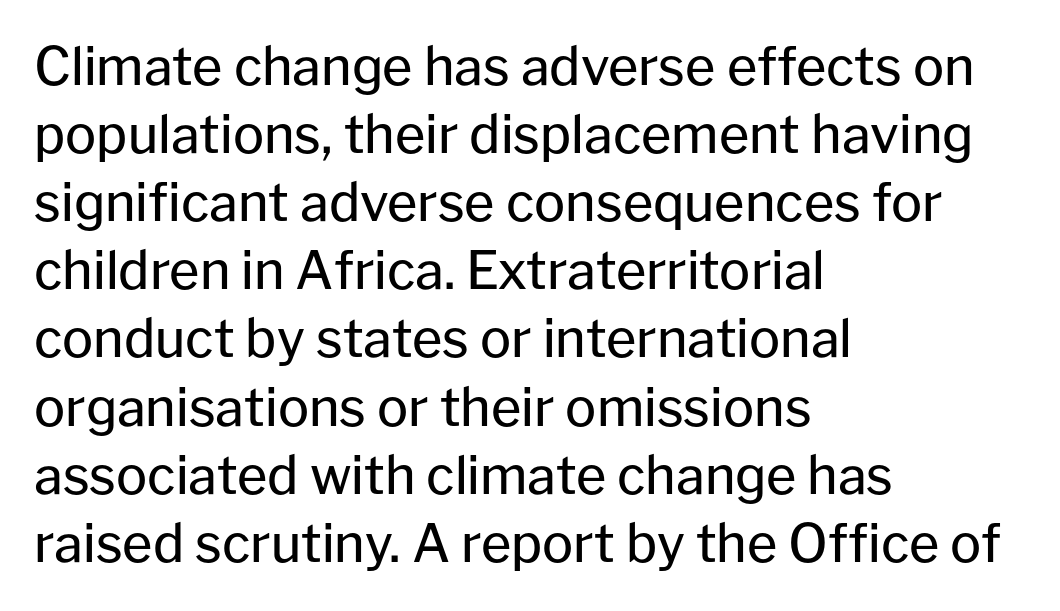
{"serif": "no", "italic": "no", "bold": "no", "weight": "regular", "width": "normal", "stroke_contrast": "low", "x_height": "medium", "monospaced": "no", "underline": "no", "align": "left", "line_spacing": "normal", "line_spacing_ratio": 1.31, "letter_spacing": "normal", "letter_spacing_em": 0.0, "glyph_px": 52}
